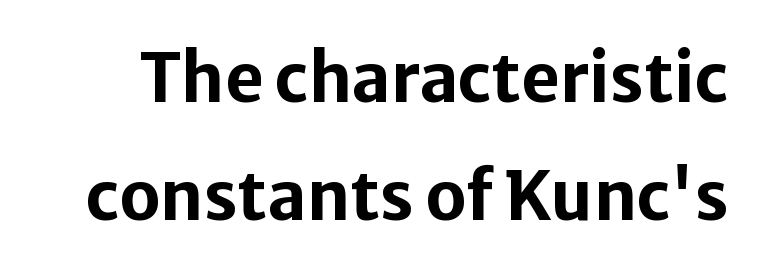
Q: Is the text bold? A: Yes.
Q: Is the text italic (slanted)? A: No, it is upright.
Q: Is the typeface a serif or a sans-serif typeface? A: Sans-serif.
Q: Is the text underlined? A: No.
Q: Is the spacing between letters normal or unusually wide? A: Normal.
Q: Width (condensed, normal, or wide)? A: Normal.
Q: Stroke contrast? A: Low.
Q: x-height? A: Medium.
Q: Monospaced? A: No.
